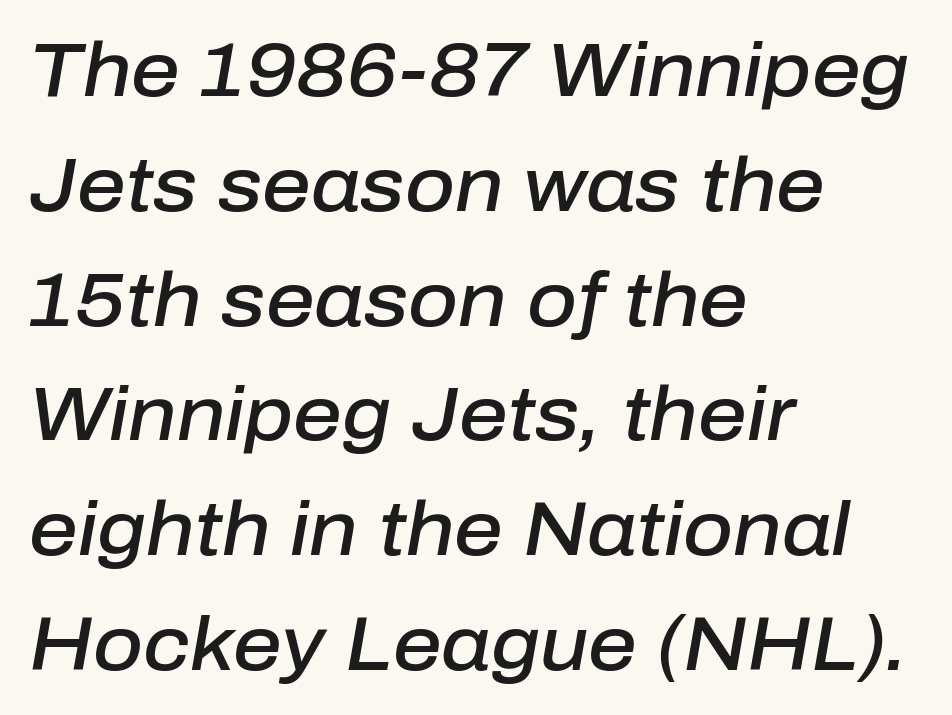
Do the characters align in a grid? No, the font is proportional. Slant detected: the letters are inclined. Leftover space on each line is placed entirely after the last word. Clear beneath every line of the passage. Baseline-to-baseline distance is the conventional proportion of letter height.
